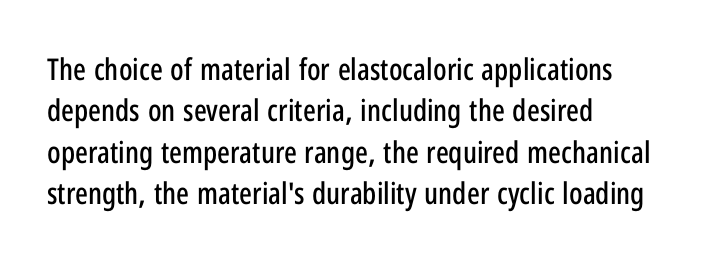
Q: Is the text italic (slanted)? A: No, it is upright.
Q: Is the typeface a serif or a sans-serif typeface? A: Sans-serif.
Q: Is the text underlined? A: No.
Q: How is the paragraph aligned? A: Left-aligned.
Q: Is the spacing between letters normal or unusually wide? A: Normal.
Q: Is the spacing between lines tight, normal or loose? A: Normal.
Q: Width (condensed, normal, or wide)? A: Condensed.
Q: Stroke contrast? A: Low.
Q: x-height? A: Medium.
Q: Monospaced? A: No.
